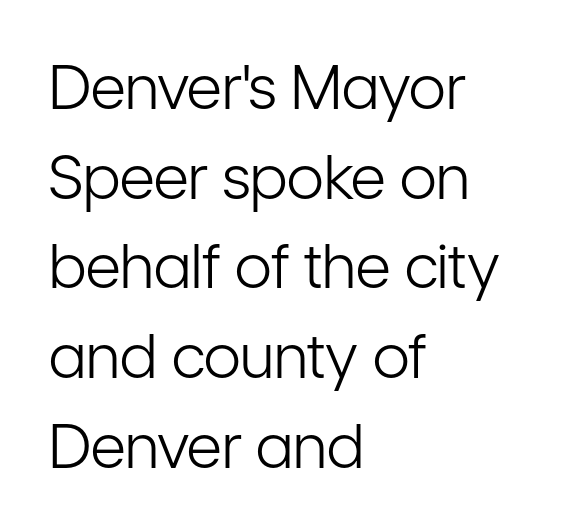
The lettering stays uniformly vertical, giving the passage a roman look. What's the leading like? Ordinary, nothing unusual. The type is set solid horizontally, with unmodified tracking. These lines are rendered in a variable-pitch font. The paragraph shown leans on its left margin.
